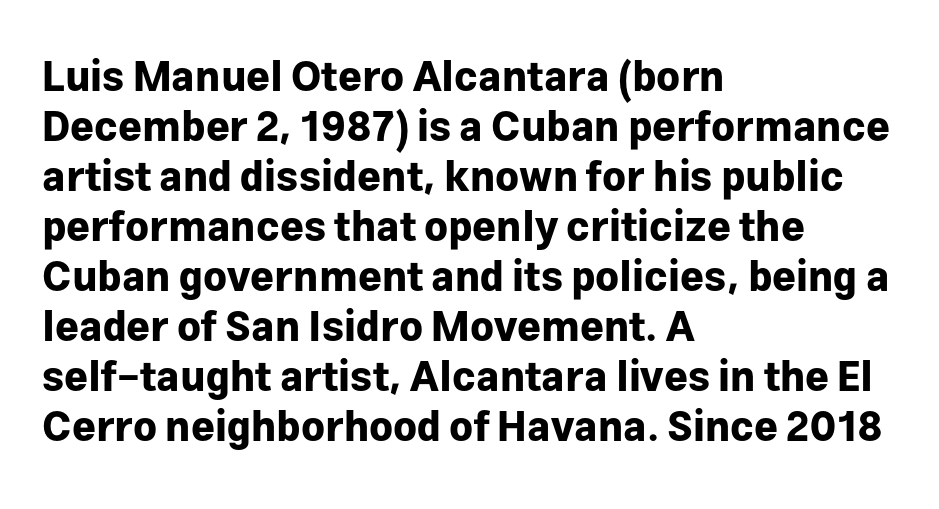
Q: Is the text bold? A: Yes.
Q: Is the text italic (slanted)? A: No, it is upright.
Q: Is the typeface a serif or a sans-serif typeface? A: Sans-serif.
Q: Is the text underlined? A: No.
Q: How is the paragraph aligned? A: Left-aligned.
Q: Is the spacing between letters normal or unusually wide? A: Normal.
Q: Width (condensed, normal, or wide)? A: Normal.
Q: Stroke contrast? A: Low.
Q: x-height? A: Medium.
Q: Monospaced? A: No.
